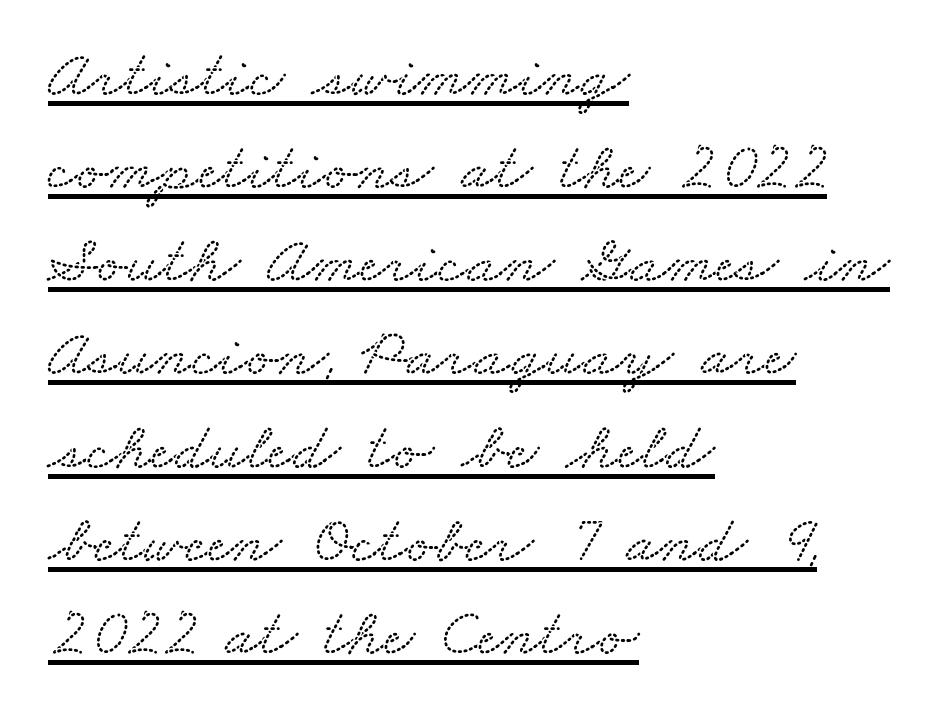
Q: Is the typeface a serif or a sans-serif typeface? A: Serif.
Q: Is the text underlined? A: Yes.
Q: How is the paragraph aligned? A: Left-aligned.
Q: Is the spacing between letters normal or unusually wide? A: Normal.
Q: Is the spacing between lines tight, normal or loose? A: Normal.
Q: Width (condensed, normal, or wide)? A: Wide.
Q: Stroke contrast? A: Medium.
Q: x-height? A: Small.
Q: Monospaced? A: No.
